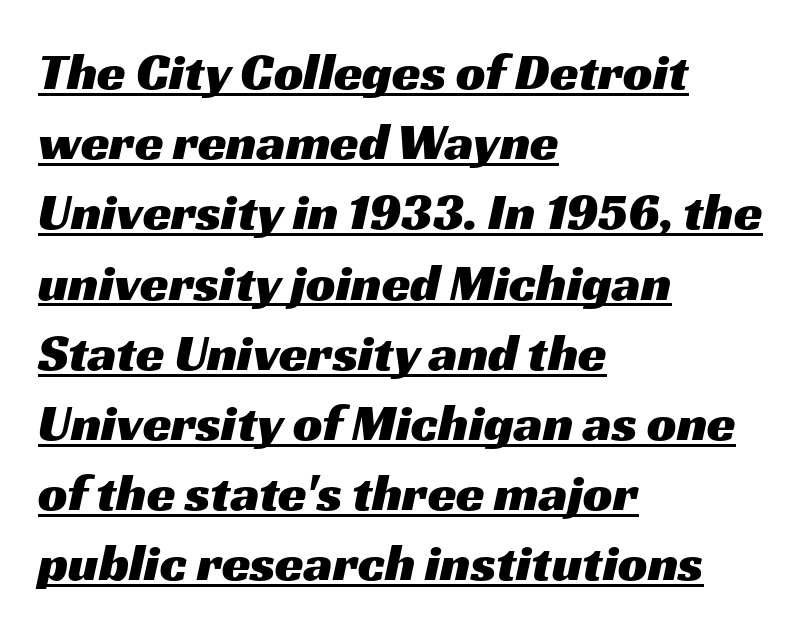
The image shows 52 px wide sans-serif type; set left-aligned, normal line spacing (1.35x), normal letter spacing, underlined; medium stroke contrast and a medium x-height.
